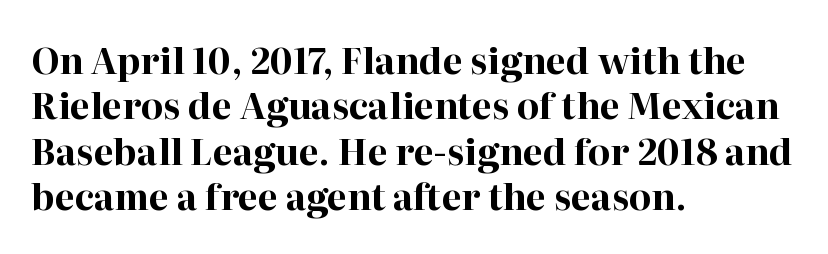
Q: Is the text bold? A: Yes.
Q: Is the text italic (slanted)? A: No, it is upright.
Q: Is the typeface a serif or a sans-serif typeface? A: Serif.
Q: Is the text underlined? A: No.
Q: How is the paragraph aligned? A: Left-aligned.
Q: Is the spacing between letters normal or unusually wide? A: Normal.
Q: Is the spacing between lines tight, normal or loose? A: Normal.
Q: Width (condensed, normal, or wide)? A: Normal.
Q: Stroke contrast? A: High.
Q: x-height? A: Medium.
Q: Monospaced? A: No.
